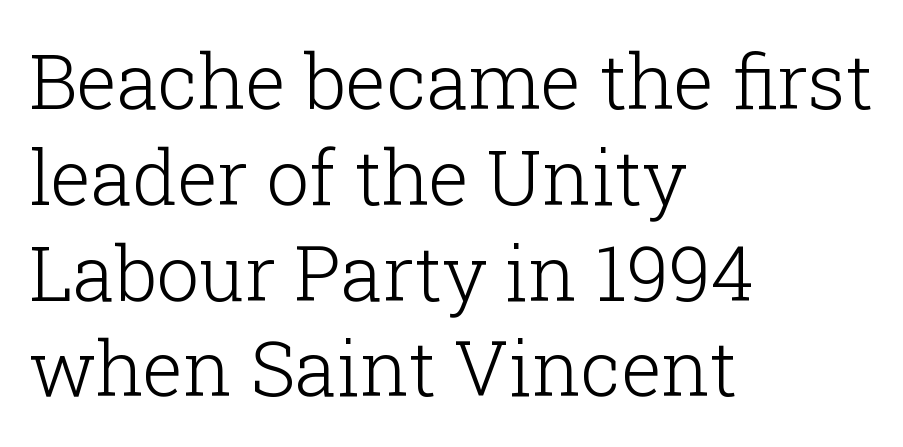
{"serif": "yes", "italic": "no", "bold": "no", "weight": "light", "width": "normal", "stroke_contrast": "low", "x_height": "medium", "monospaced": "no", "underline": "no", "align": "left", "line_spacing": "normal", "line_spacing_ratio": 1.26, "letter_spacing": "normal", "letter_spacing_em": 0.0, "glyph_px": 76}
